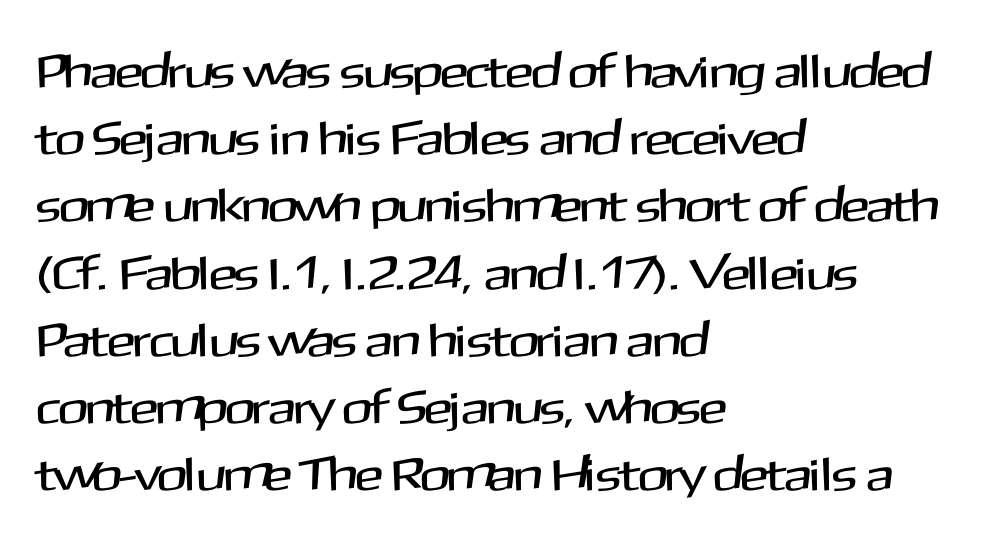
This sample has the flowing, uneven cadence of proportional lettering. Look at the tracking — it's just the regular setting, nothing added. Each letter's strokes conclude bluntly, with no projecting serifs. The passage shown stacks its lines at a standard gap. Does the copy run flush right? No — it runs flush left. Every stem runs plumb, perpendicular to the baseline.
